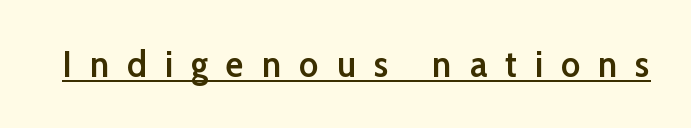
Q: Is the text bold? A: Semi-bold.
Q: Is the text italic (slanted)? A: No, it is upright.
Q: Is the typeface a serif or a sans-serif typeface? A: Sans-serif.
Q: Is the text underlined? A: Yes.
Q: Is the spacing between letters normal or unusually wide? A: Unusually wide.
Q: Width (condensed, normal, or wide)? A: Normal.
Q: Stroke contrast? A: Low.
Q: x-height? A: Medium.
Q: Monospaced? A: No.
